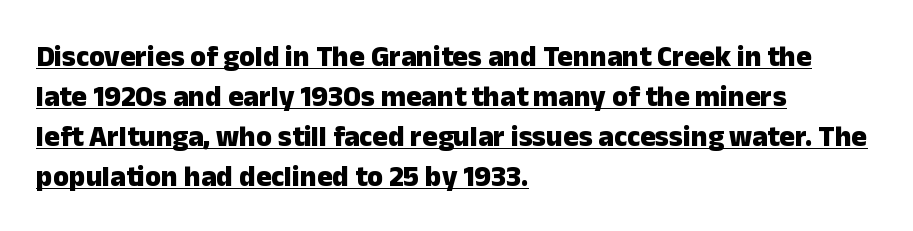
The image shows 29 px heavy sans-serif type, upright; set left-aligned, normal line spacing (1.38x), normal letter spacing, underlined; low stroke contrast and a medium x-height.
